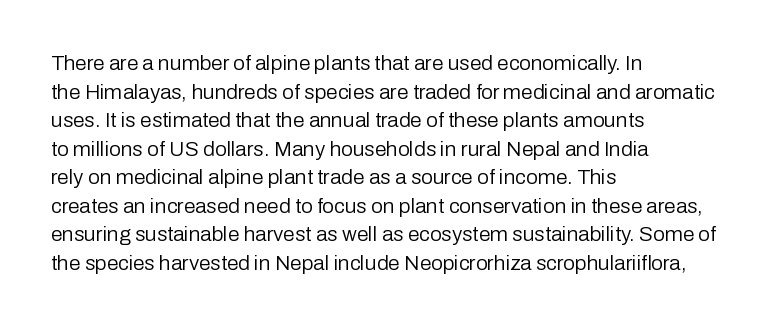
Q: Is the text bold? A: No.
Q: Is the text italic (slanted)? A: No, it is upright.
Q: Is the text underlined? A: No.
Q: How is the paragraph aligned? A: Left-aligned.
Q: Is the spacing between letters normal or unusually wide? A: Normal.
Q: Is the spacing between lines tight, normal or loose? A: Normal.
